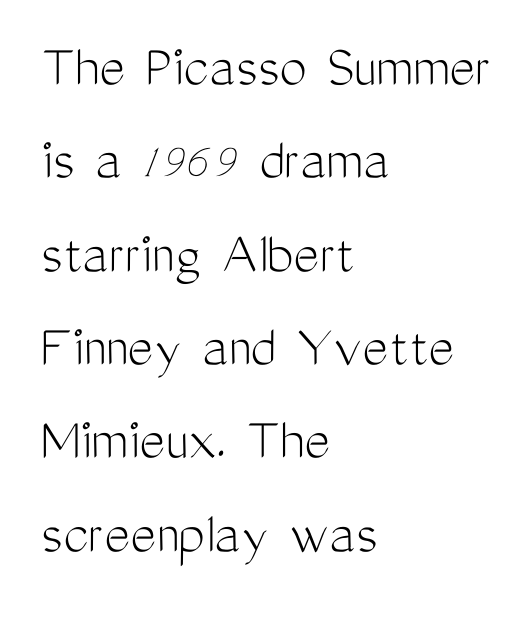
The image shows 61 px light, condensed sans-serif type, upright; set left-aligned, normal line spacing (1.53x), normal letter spacing, not underlined; medium stroke contrast and a medium x-height.
